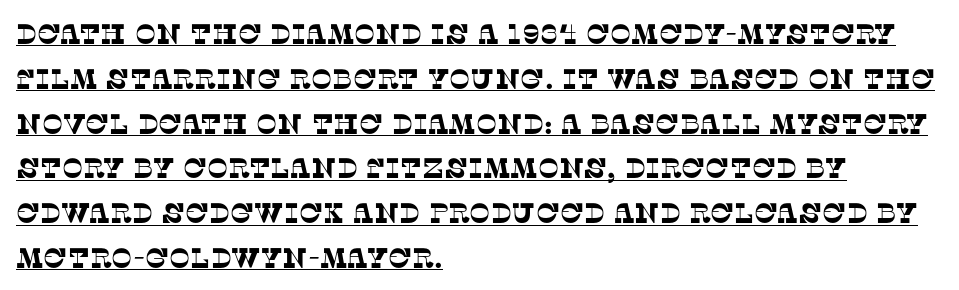
Does a line run under the words? Yes, clearly. Reading down the column, the eye jumps a familiar distance to each next line. Does extra space separate the letters? No, they use regular spacing. The designer went with a serif here, giving each stem small feet. Teacher's note: observe the even left margin — that is flush-left alignment. Think of a printed novel: that variable character pitch is what you see here.
